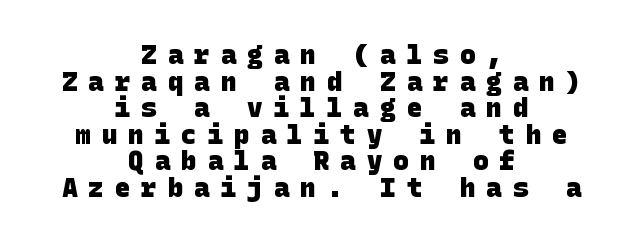
The image shows 26 px bold type; set centered, tight line spacing (1.02x), unusually wide letter spacing (+0.42 em), not underlined.
